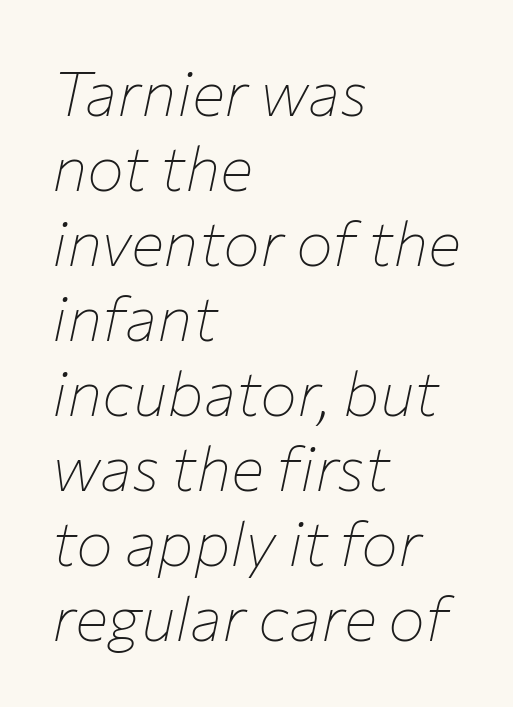
The passage is arranged the way most books set body copy — flush left. The lettering tilts uniformly, giving the passage an italic look. Each letter keeps its own natural width here, so spacing adapts to shape. Stroke thickness stays within the range of a standard reading face or lighter.
